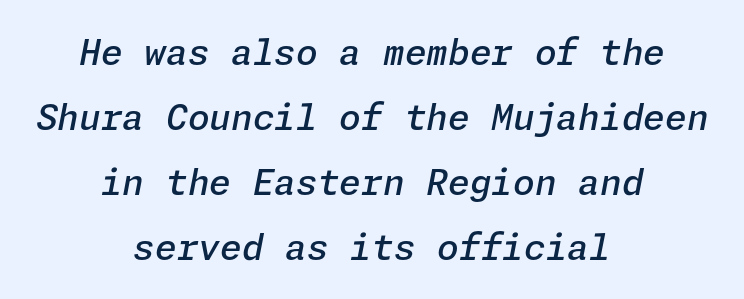
Default kerning and tracking; the words read as compact shapes. Posture: slanted. If you folded the block vertically in half, each line would mirror itself in length. Underline: absent.
